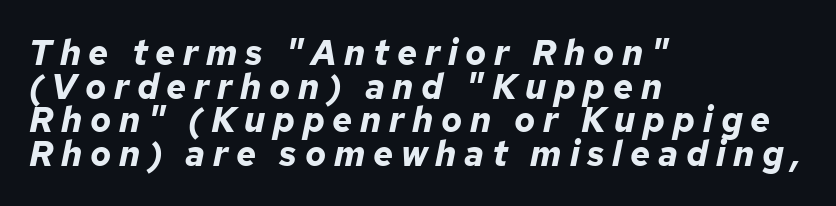
Lines of text with bare space underneath. Look at the stroke-to-counter ratio: heavy, a bold. Note the varied advance widths — an 'i' is clearly narrower than an 'm'. Whoever set this chose condensed vertical rhythm over breathing room.
